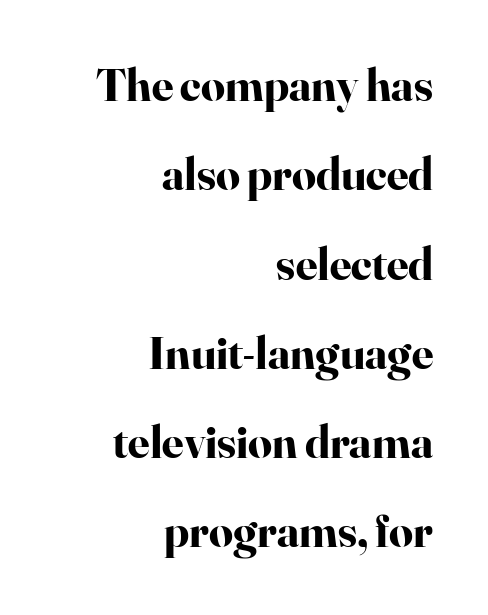
Caption: multi-line text, flush right, ragged left. Spacing verdict: proportional, widths tailored to each character. This is serif lettering, the kind often seen in printed books. When letters stand straight like this, we call the style roman or upright. Underlining? Definitely not there. This sample trades compactness for vertical openness between lines.
